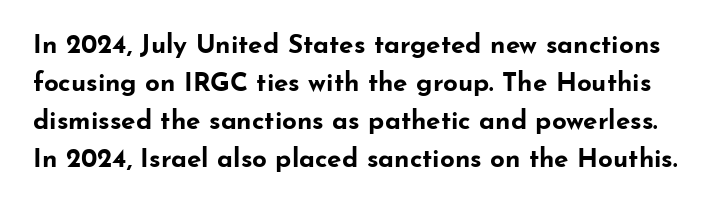
The image shows 26 px bold type, upright; set normal line spacing (1.46x), normal letter spacing, not underlined.
